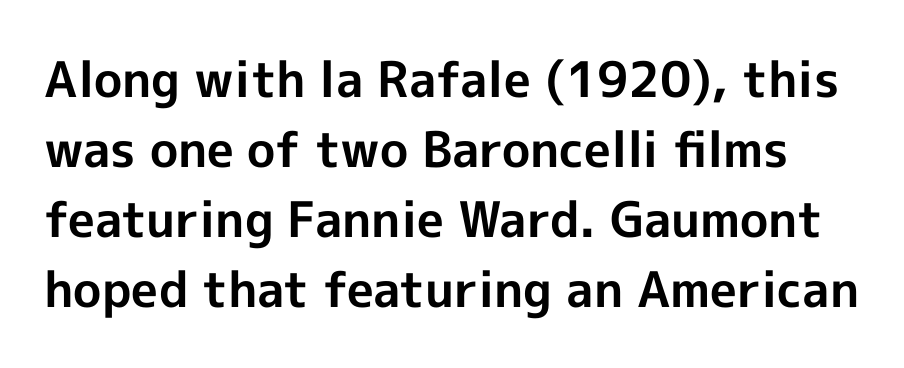
The image shows 49 px bold sans-serif type, upright; set normal line spacing (1.43x), normal letter spacing, not underlined; a medium x-height.
